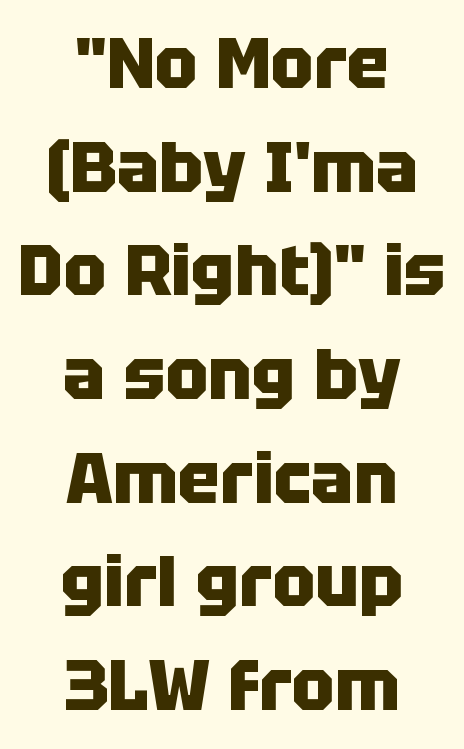
Q: Is the text bold? A: Yes.
Q: Is the text italic (slanted)? A: No, it is upright.
Q: Is the typeface a serif or a sans-serif typeface? A: Sans-serif.
Q: Is the text underlined? A: No.
Q: How is the paragraph aligned? A: Centered.
Q: Is the spacing between letters normal or unusually wide? A: Normal.
Q: Is the spacing between lines tight, normal or loose? A: Normal.
Q: Width (condensed, normal, or wide)? A: Normal.
Q: Stroke contrast? A: Low.
Q: x-height? A: Large.
Q: Monospaced? A: No.
